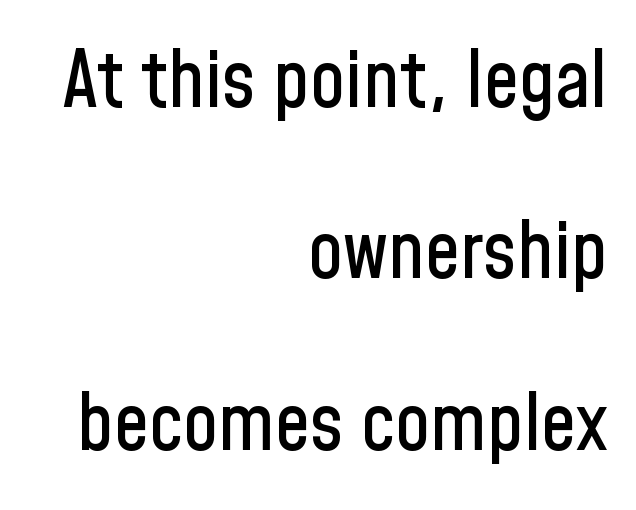
Compared with typical paragraphs, the rows here are farther apart. Letter spacing: default. Only glyphs here, with clear space below each row. Horizontal alignment here is rightward, an uncommon choice for prose. These lines were composed using upright roman letters. This sample has the flowing, uneven cadence of proportional lettering.
